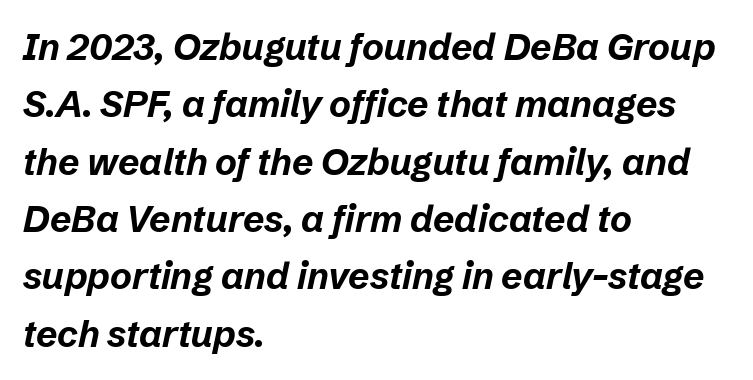
The image shows 37 px bold type, italic (leaning right); set left-aligned, normal line spacing (1.55x), normal letter spacing, not underlined; low stroke contrast and a medium x-height.
